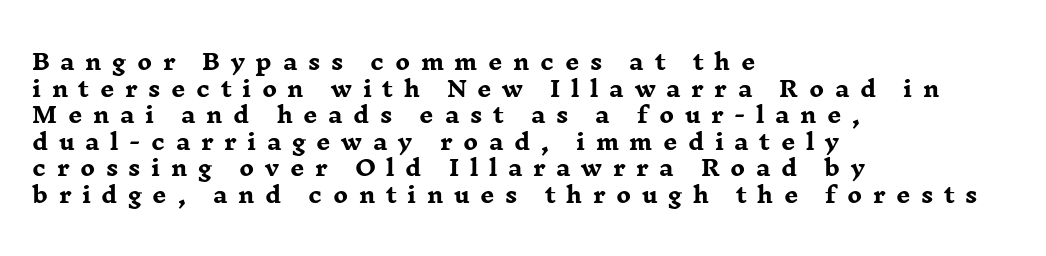
Descenders are the only things crossing below the line. Tall strokes in this sample are plumb rather than angled. Short and long lines alike share a common starting point at left. Here the glyphs are tracked loosely, breaking word shapes into spaced letters. You'd pick this weight for a headline — it's a proper bold.
